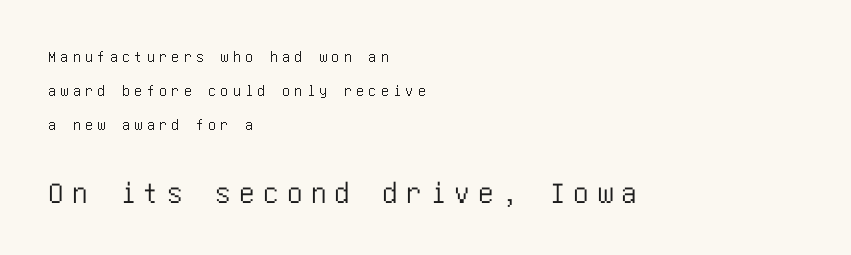
{"serif": "no", "italic": "no", "width": "condensed", "stroke_contrast": "low", "x_height": "large", "underline": "no", "align": "left", "line_spacing": "loose", "line_spacing_ratio": 2.12, "letter_spacing": "wide", "letter_spacing_em": 0.27, "larger_block": "second", "size_ratio": 1.94, "glyph_px": 31}
